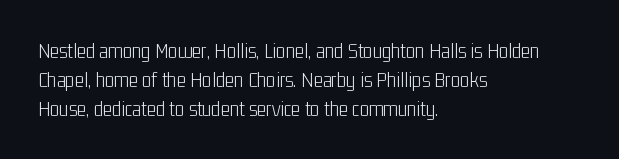
The image shows 22 px text type, upright; set left-aligned, normal line spacing (1.31x), normal letter spacing, not underlined.
